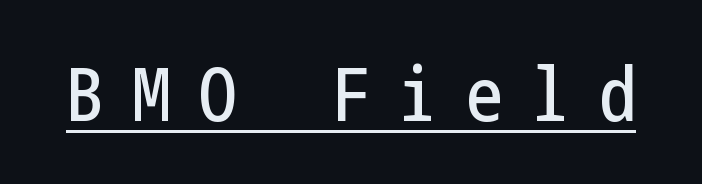
The image shows 74 px condensed sans-serif type, upright; set unusually wide letter spacing (+0.4 em), underlined; low stroke contrast and a medium x-height.
